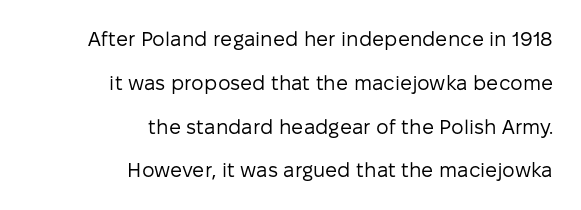
Clear beneath every line of the passage. The lettering stays uniformly vertical, giving the passage a roman look. Regarding leading, the lines here are spaced well apart. The lines in this sample share a right terminus and differ only in where they begin. Glyph-to-glyph distance matches everyday printed text. The weight would be labelled regular, book, light, or lighter still.
